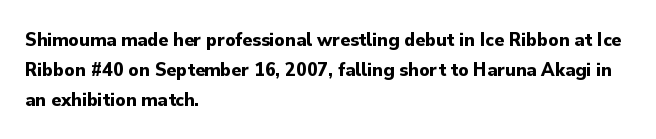
Summary of weight: heavy, a full bold. This sample is left-justified, so line endings fall wherever the words run out. The type sits square on the baseline with zero lean. The lines sit at an ordinary, default distance from one another. A bare baseline throughout the passage. This sample uses plain, unmodified letter spacing.
